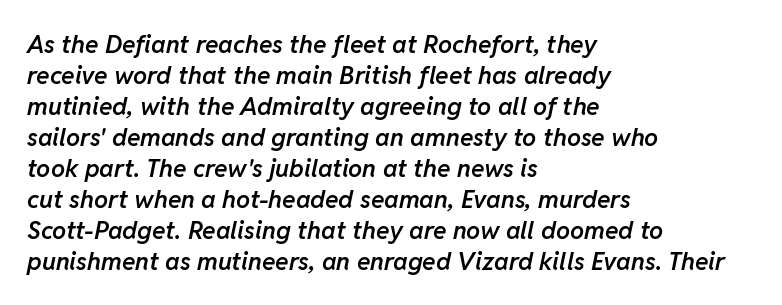
The image shows 25 px text type, italic (leaning right); set left-aligned, line spacing 1.24x, normal letter spacing, not underlined.
